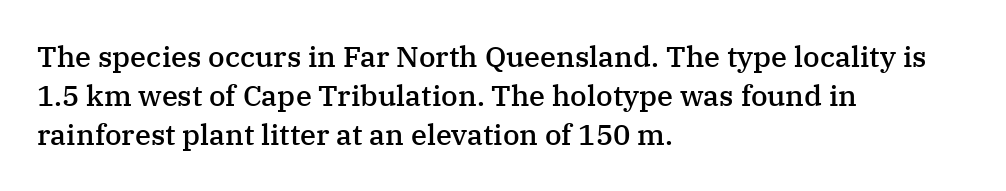
{"serif": "yes", "italic": "no", "bold": "semi", "weight": "semibold", "width": "normal", "stroke_contrast": "medium", "x_height": "medium", "monospaced": "no", "underline": "no", "align": "left", "line_spacing": "normal", "line_spacing_ratio": 1.35, "letter_spacing": "normal", "letter_spacing_em": 0.0, "glyph_px": 29}
